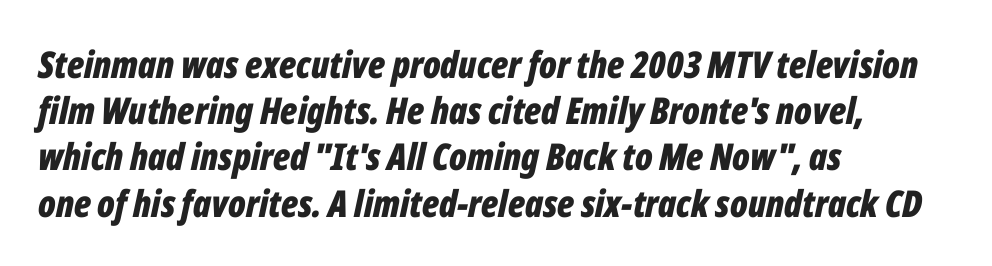
{"italic": "yes", "lean": "right", "slant_degrees": 12, "bold": "yes", "weight": "bold", "width": "condensed", "stroke_contrast": "low", "x_height": "medium", "monospaced": "no", "underline": "no", "align": "left", "line_spacing": "normal", "line_spacing_ratio": 1.25, "letter_spacing": "normal", "letter_spacing_em": 0.0, "glyph_px": 37}
